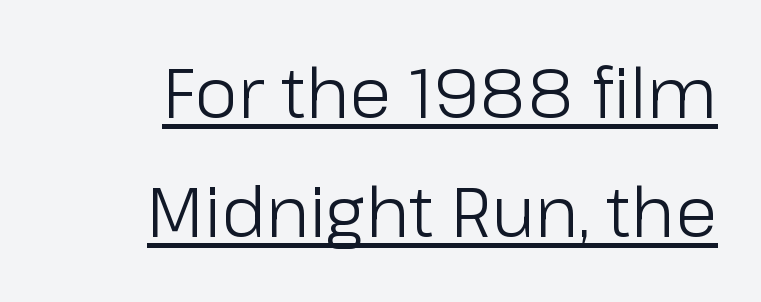
Q: Is the text bold? A: No.
Q: Is the text italic (slanted)? A: No, it is upright.
Q: Is the typeface a serif or a sans-serif typeface? A: Sans-serif.
Q: Is the text underlined? A: Yes.
Q: How is the paragraph aligned? A: Right-aligned.
Q: Is the spacing between letters normal or unusually wide? A: Normal.
Q: Width (condensed, normal, or wide)? A: Normal.
Q: Stroke contrast? A: Low.
Q: x-height? A: Medium.
Q: Monospaced? A: No.
